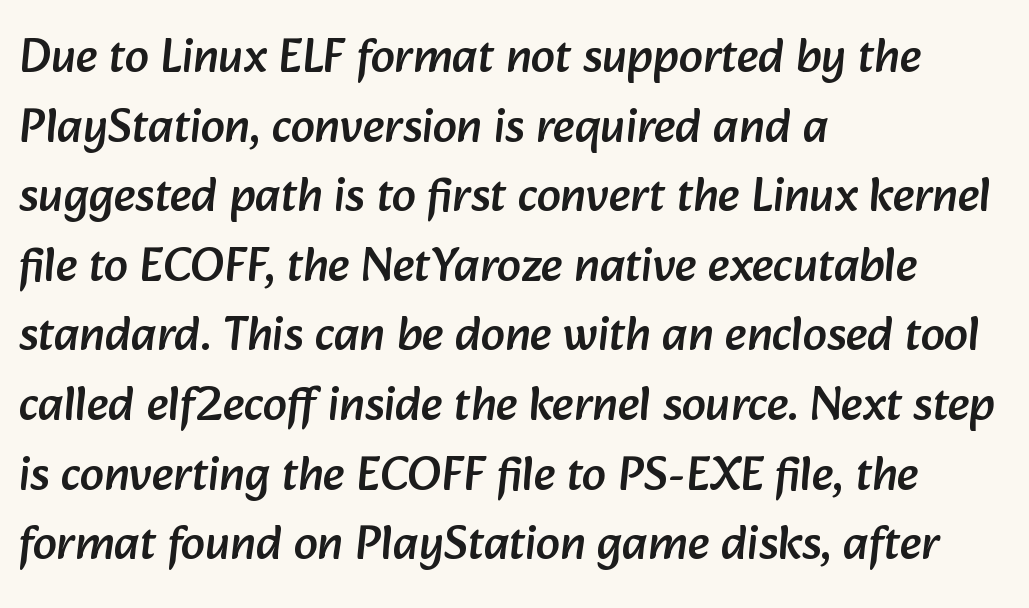
Nothing sits at the stroke ends, so this counts as sans-serif. The lines are quadded left. In terms of letterspacing, this is plain default setting. Decoration check: the copy has no underline. The space between consecutive lines is moderate.
